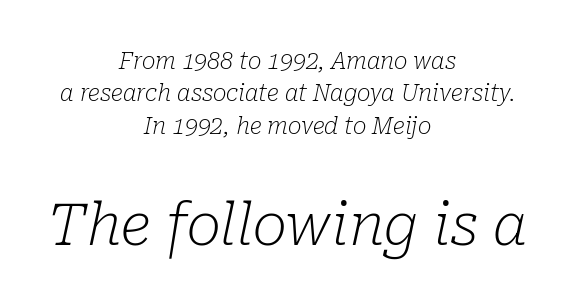
The image shows 58 px light serif type, italic (leaning right); set centered, normal line spacing (1.41x), normal letter spacing, not underlined; the second (bottom) block is 2.52x larger; low stroke contrast and a medium x-height.
